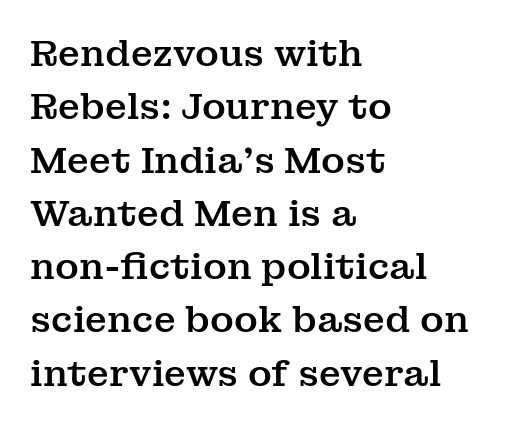
The image shows 36 px serif type, upright; set left-aligned, normal line spacing (1.48x), normal letter spacing, not underlined; medium stroke contrast and a medium x-height.
